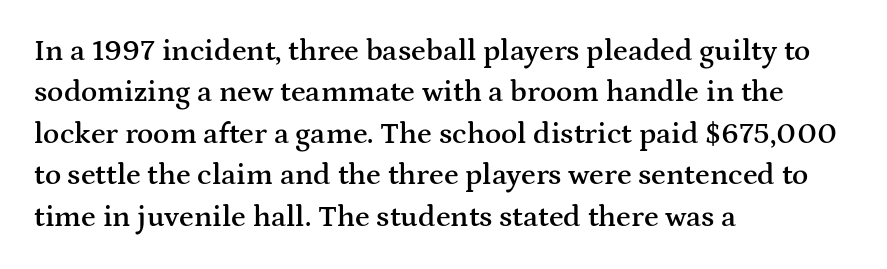
{"serif": "yes", "italic": "no", "bold": "semi", "weight": "semibold", "width": "wide", "stroke_contrast": "medium", "x_height": "medium", "monospaced": "no", "underline": "no", "align": "left", "line_spacing": "normal", "line_spacing_ratio": 1.38, "letter_spacing": "normal", "letter_spacing_em": 0.0, "glyph_px": 30}
